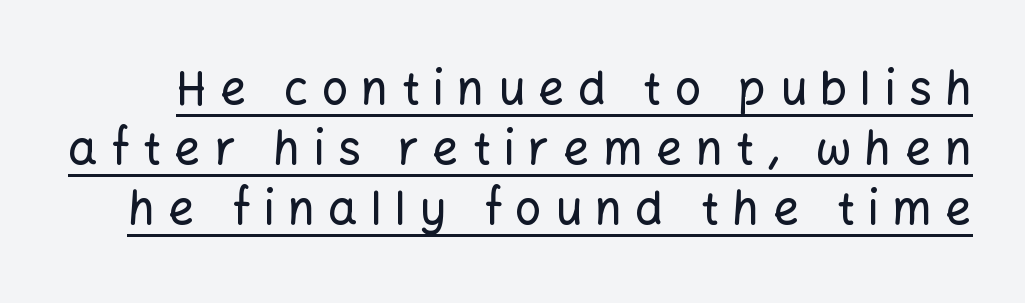
Q: Is the text italic (slanted)? A: No, it is upright.
Q: Is the typeface a serif or a sans-serif typeface? A: Sans-serif.
Q: Is the text underlined? A: Yes.
Q: Is the spacing between letters normal or unusually wide? A: Unusually wide.
Q: Is the spacing between lines tight, normal or loose? A: Normal.
Q: Width (condensed, normal, or wide)? A: Normal.
Q: Stroke contrast? A: Low.
Q: x-height? A: Medium.
Q: Monospaced? A: No.
